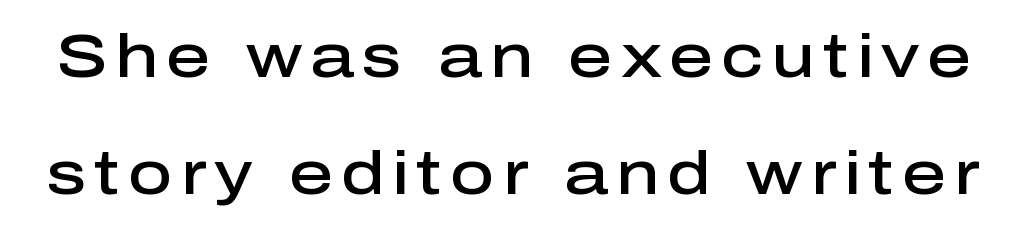
The image shows 61 px semibold sans-serif type, upright; set loose line spacing (1.92x), not underlined; low stroke contrast and a medium x-height.
